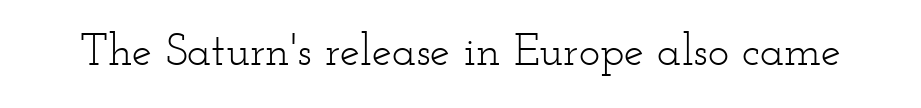
The image shows 45 px light, wide serif type, upright; set normal letter spacing, not underlined; low stroke contrast and a small x-height.
